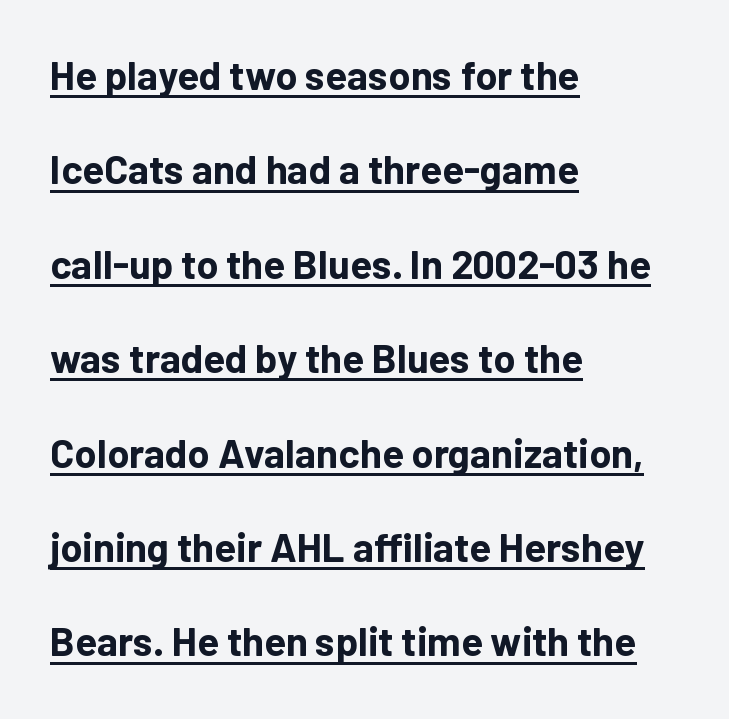
The image shows 40 px bold sans-serif type, upright; set left-aligned, loose line spacing (2.36x), normal letter spacing, underlined; low stroke contrast and a medium x-height.
